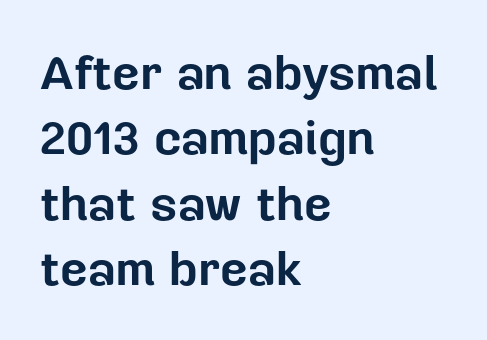
This sample has the flowing, uneven cadence of proportional lettering. Look at the stroke-to-counter ratio: heavy, a bold. A student would call this left alignment; a typographer would say flush left, rag right. Stroke terminals: plain, sans-serif. Compared with typical body copy, the letter spacing here is the same. The axis of the letterforms is exactly vertical.
